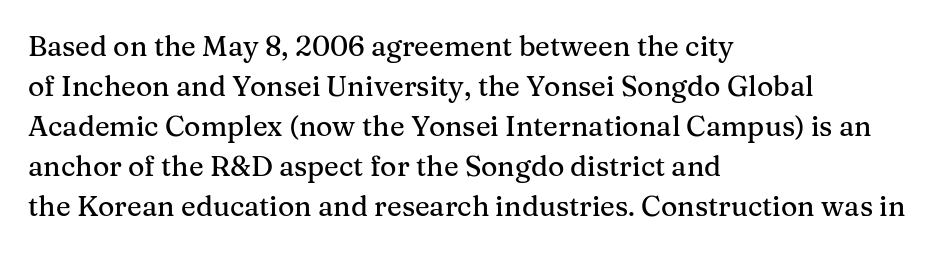
The image shows 28 px serif type, upright; set left-aligned, normal line spacing (1.43x), normal letter spacing, not underlined; medium stroke contrast and a medium x-height.
